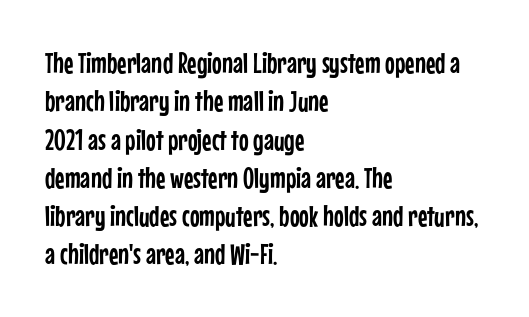
Teacher's note: observe the even left margin — that is flush-left alignment. Characters remain perfectly vertical along every line. The face used here is rendered with its standard letterfit. The gap between lines stays unmarked. The characters display no serif detailing; their extremities are plain. Note the varied advance widths — an 'i' is clearly narrower than an 'm'.
